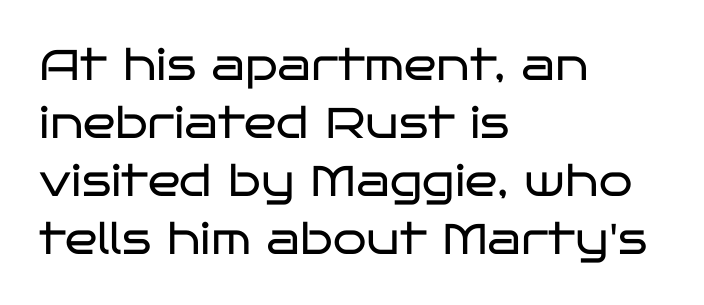
The gap between lines stays unmarked. The rag falls on the right side of this text block. The lines sit at an ordinary, default distance from one another. Nobody touched the tracking dial on this one.
